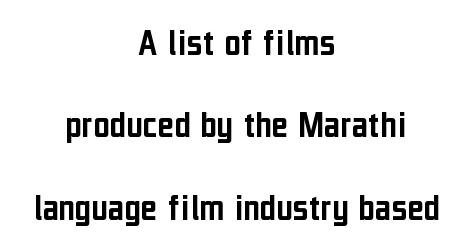
The image shows 40 px condensed sans-serif type, upright; set centered, loose line spacing (2.06x), normal letter spacing, not underlined; low stroke contrast and a medium x-height.
